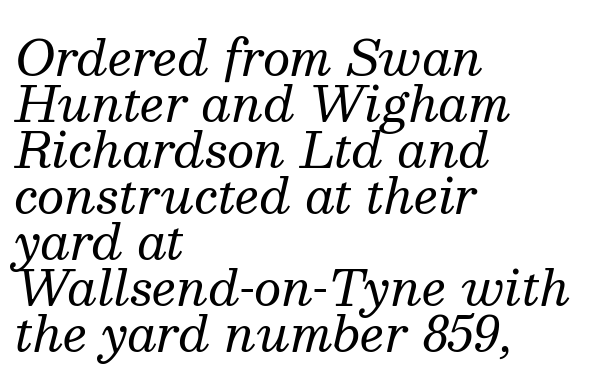
Yep, those are serifs on the letters. Letters rest on an invisible, unmarked baseline. A typesetter would call this leading minimal, almost set solid. Line beginnings align vertically; line endings do not.
